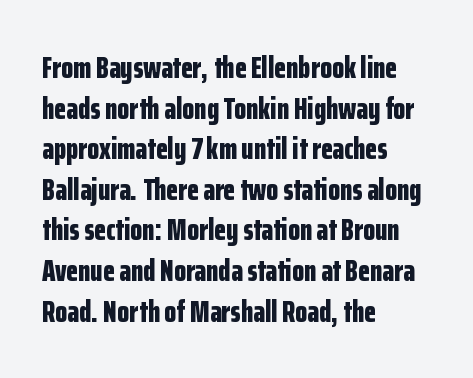
The image shows 31 px bold, condensed sans-serif type, upright; set left-aligned, normal line spacing (1.31x), normal letter spacing, not underlined; low stroke contrast and a medium x-height.
